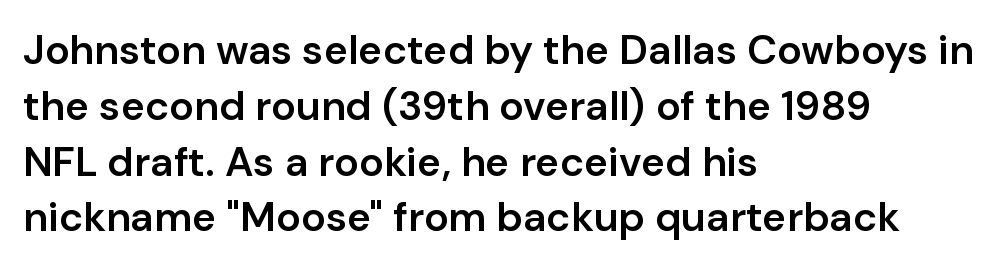
Q: Is the text bold? A: Semi-bold.
Q: Is the text italic (slanted)? A: No, it is upright.
Q: Is the typeface a serif or a sans-serif typeface? A: Sans-serif.
Q: Is the text underlined? A: No.
Q: How is the paragraph aligned? A: Left-aligned.
Q: Is the spacing between letters normal or unusually wide? A: Normal.
Q: Is the spacing between lines tight, normal or loose? A: Normal.
Q: Width (condensed, normal, or wide)? A: Normal.
Q: Stroke contrast? A: Low.
Q: x-height? A: Medium.
Q: Monospaced? A: No.
